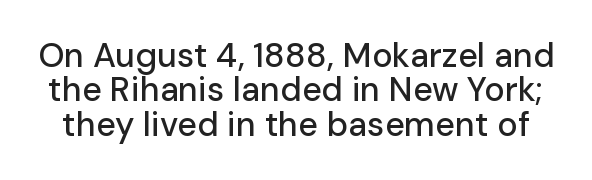
The image shows 34 px sans-serif type, upright; set tight line spacing (1.01x), normal letter spacing, not underlined; low stroke contrast and a medium x-height.
